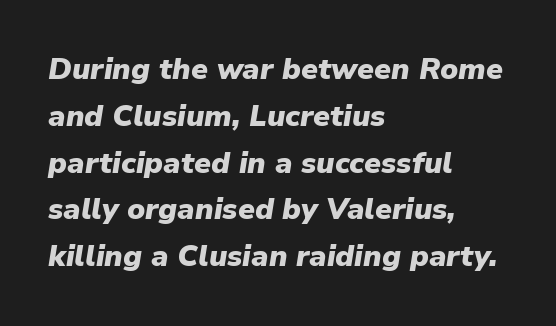
The image shows 30 px heavy type, italic (leaning right); set left-aligned, normal line spacing (1.56x), normal letter spacing, not underlined; low stroke contrast and a medium x-height.
